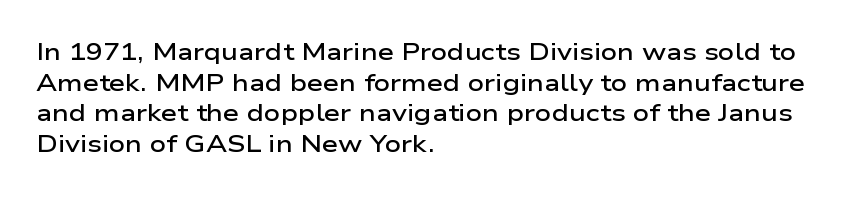
Is there any slant? The stems are plumb. The leading is moderate, giving the passage an even texture. A bit beefed up — I'd call it semibold rather than bold. No word sits above an underline. Characters follow at the spacing the type designer built in. Compared with a centered layout, this one pins lines to the left instead.
